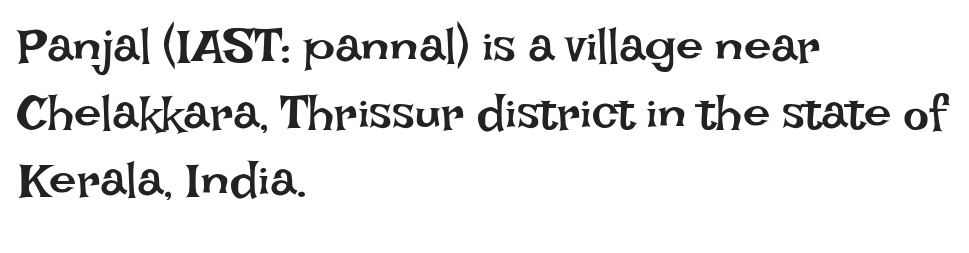
Q: Is the text bold? A: No.
Q: Is the text italic (slanted)? A: No, it is upright.
Q: Is the text underlined? A: No.
Q: How is the paragraph aligned? A: Left-aligned.
Q: Is the spacing between letters normal or unusually wide? A: Normal.
Q: Is the spacing between lines tight, normal or loose? A: Normal.
Q: Width (condensed, normal, or wide)? A: Normal.
Q: Stroke contrast? A: Low.
Q: x-height? A: Large.
Q: Monospaced? A: No.
